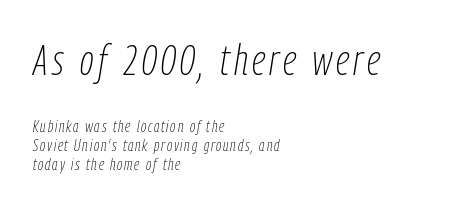
{"italic": "yes", "lean": "right", "slant_degrees": 9, "bold": "no", "weight": "thin", "width": "condensed", "stroke_contrast": "low", "x_height": "medium", "monospaced": "no", "underline": "no", "align": "left", "line_spacing": "tight", "line_spacing_ratio": 1.11, "larger_block": "first", "size_ratio": 2.53, "glyph_px": 43}
